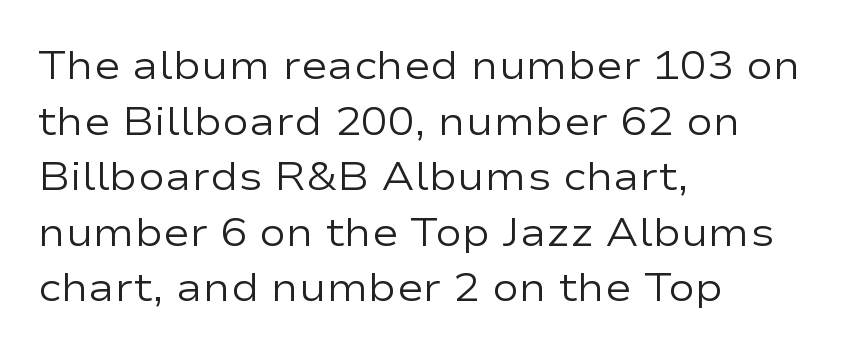
Compared with a centered layout, this one pins lines to the left instead. Think of a printed novel: that variable character pitch is what you see here. The type is set solid horizontally, with unmodified tracking. Beneath every word, the page is bare.
